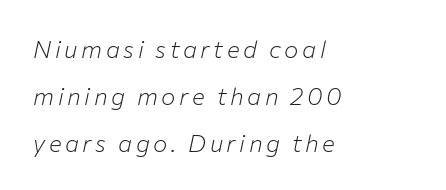
{"italic": "yes", "lean": "right", "slant_degrees": 12, "bold": "no", "underline": "no", "align": "left", "line_spacing": "loose", "line_spacing_ratio": 1.95, "glyph_px": 24}
